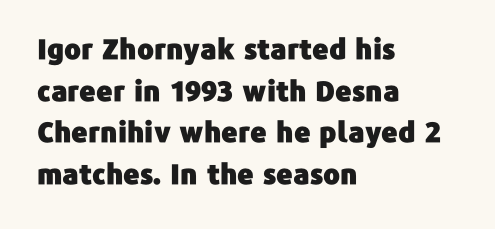
Q: Is the text italic (slanted)? A: No, it is upright.
Q: Is the typeface a serif or a sans-serif typeface? A: Sans-serif.
Q: Is the text underlined? A: No.
Q: How is the paragraph aligned? A: Left-aligned.
Q: Is the spacing between letters normal or unusually wide? A: Normal.
Q: Is the spacing between lines tight, normal or loose? A: Normal.
Q: Width (condensed, normal, or wide)? A: Normal.
Q: Stroke contrast? A: Low.
Q: x-height? A: Medium.
Q: Monospaced? A: No.
